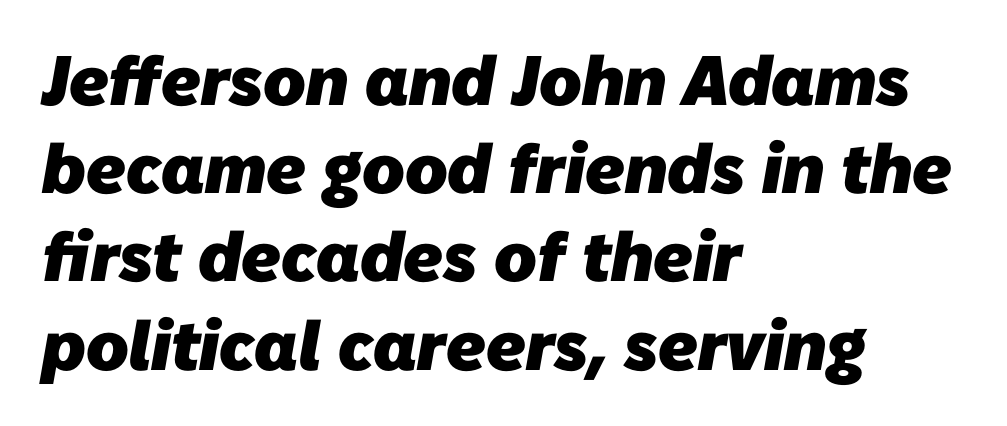
{"serif": "no", "bold": "yes", "weight": "heavy", "width": "normal", "stroke_contrast": "low", "x_height": "medium", "monospaced": "no", "underline": "no", "align": "left", "line_spacing": "normal", "line_spacing_ratio": 1.26, "letter_spacing": "normal", "letter_spacing_em": 0.0, "glyph_px": 70}
